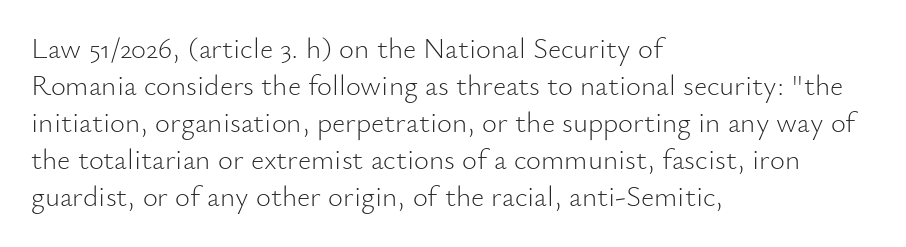
A normal amount of white space separates one row of letters from the next. Here the designer chose a conventional face with non-uniform glyph widths. Alignment: flush left. Weight: in the light-to-regular range.
